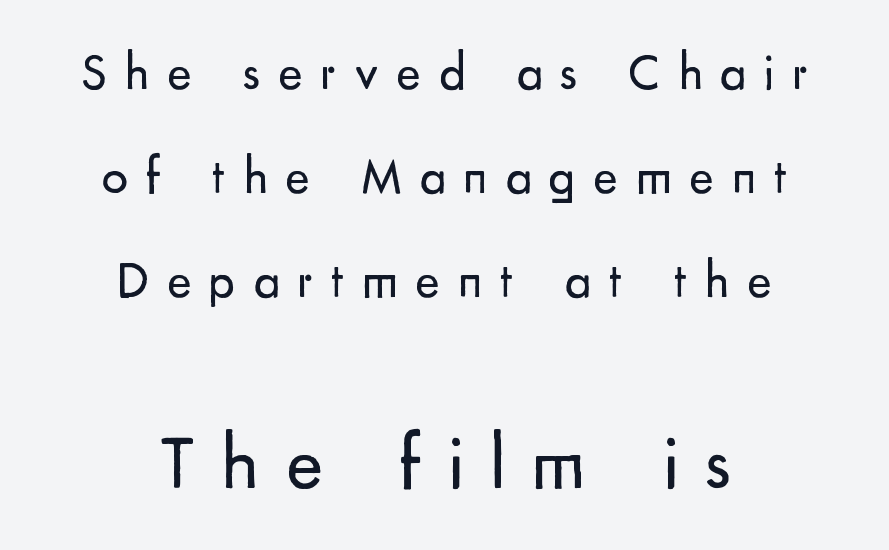
{"serif": "no", "italic": "no", "bold": "no", "weight": "regular", "width": "normal", "stroke_contrast": "low", "x_height": "small", "monospaced": "no", "underline": "no", "align": "center", "line_spacing": "loose", "line_spacing_ratio": 2.0, "letter_spacing": "wide", "letter_spacing_em": 0.34, "larger_block": "second", "size_ratio": 1.5, "glyph_px": 78}
